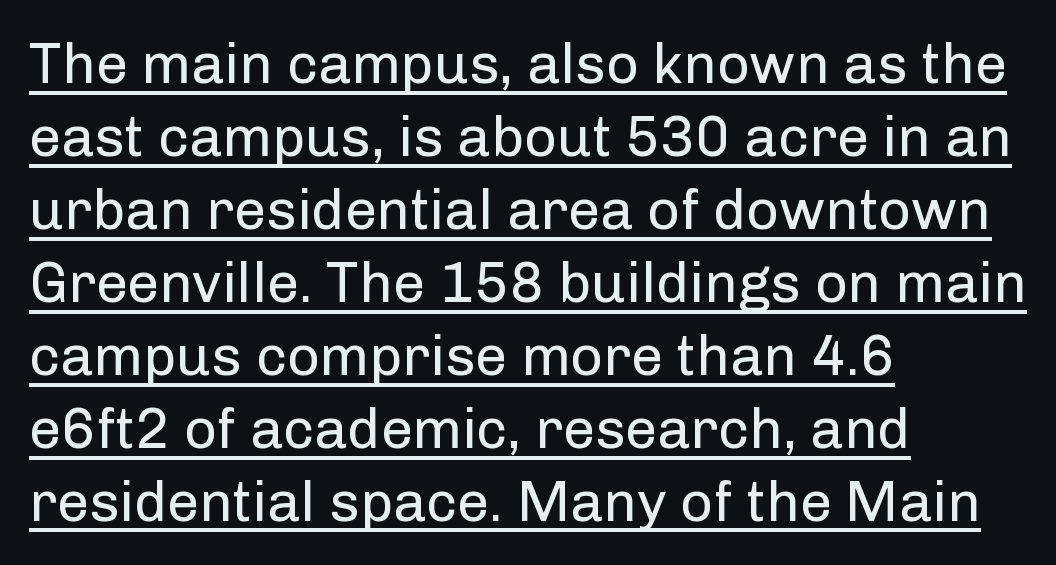
Horizontal bands of white between lines are of average thickness. Does the copy run flush right? No — it runs flush left. The sample's only ornament is a line tracing under the words. A quiet, ordinary-to-light weight characterises the typeface.
